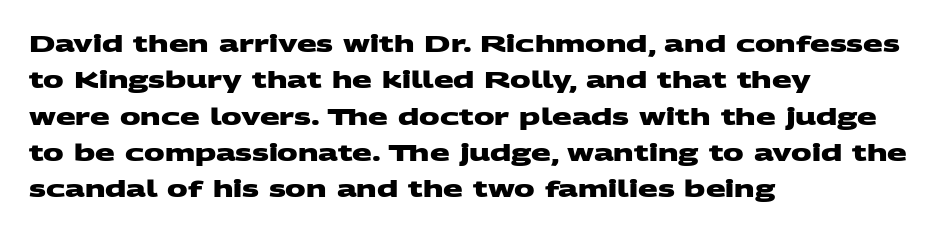
The image shows 23 px bold type; set left-aligned, normal line spacing (1.58x), normal letter spacing, not underlined.
